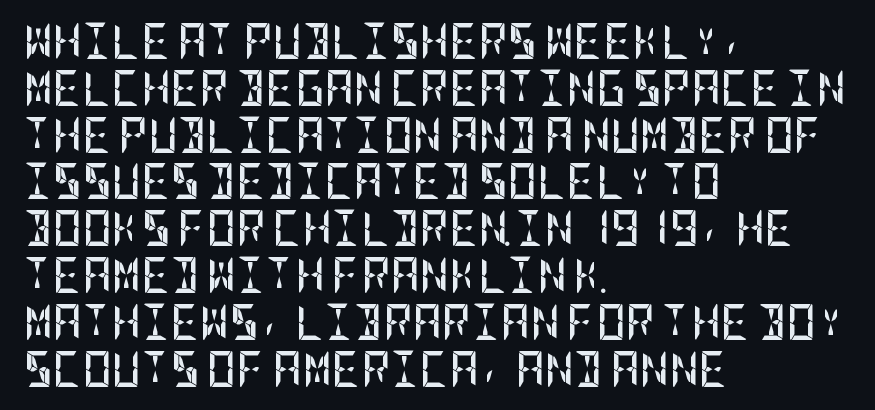
The image shows 36 px semibold, condensed sans-serif type, upright; set left-aligned, normal line spacing (1.3x), normal letter spacing, not underlined; low stroke contrast and a large x-height.
